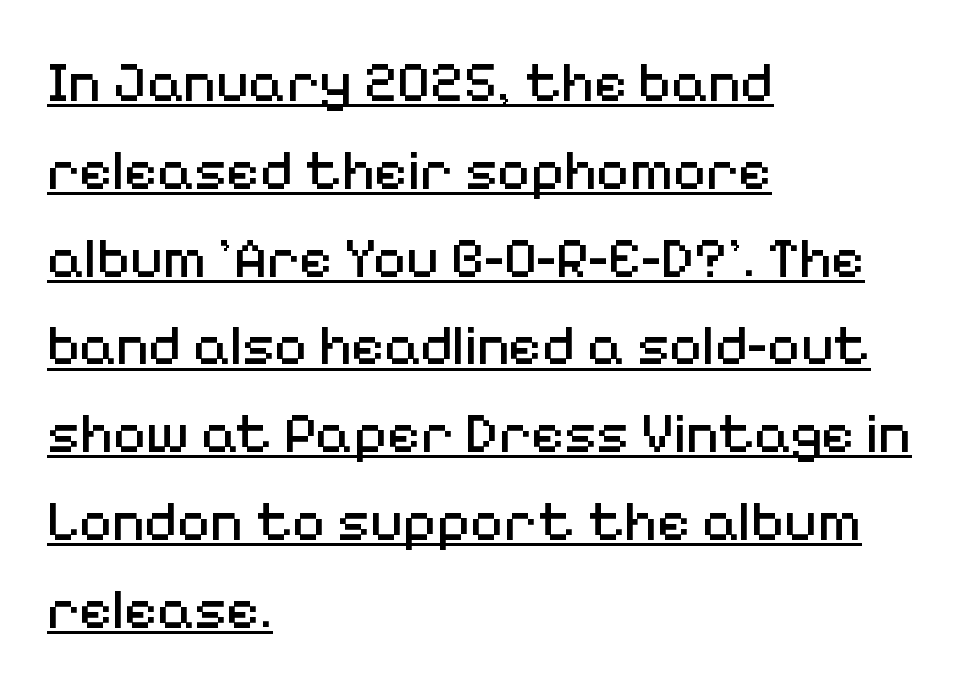
{"serif": "no", "italic": "no", "bold": "no", "weight": "regular", "width": "normal", "stroke_contrast": "medium", "x_height": "medium", "monospaced": "no", "underline": "yes", "align": "left", "line_spacing": "normal", "line_spacing_ratio": 1.54, "letter_spacing": "normal", "letter_spacing_em": 0.0, "glyph_px": 57}
